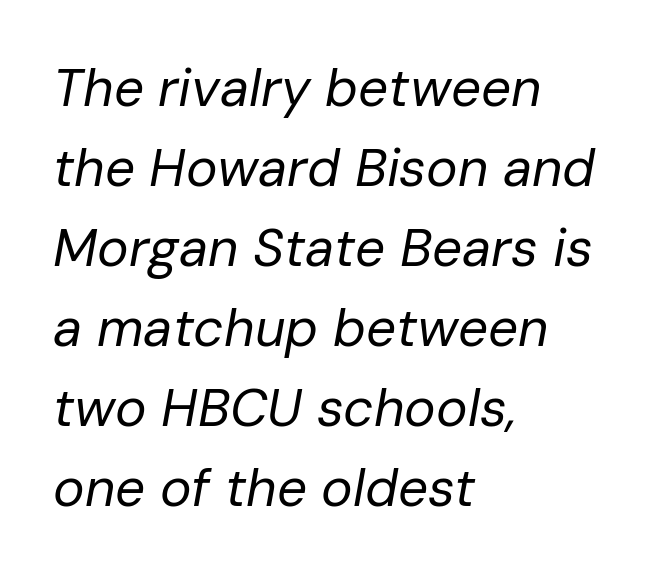
Q: Is the text bold? A: No.
Q: Is the text italic (slanted)? A: Yes, it leans right by about 10 degrees.
Q: Is the text underlined? A: No.
Q: How is the paragraph aligned? A: Left-aligned.
Q: Is the spacing between letters normal or unusually wide? A: Normal.
Q: Is the spacing between lines tight, normal or loose? A: Normal.
Q: Width (condensed, normal, or wide)? A: Normal.
Q: Stroke contrast? A: Low.
Q: x-height? A: Medium.
Q: Monospaced? A: No.
